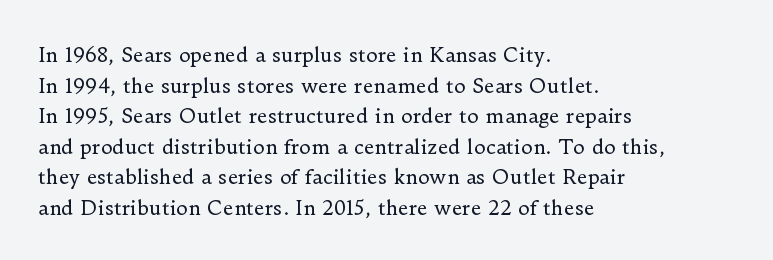
{"italic": "no", "bold": "no", "underline": "no", "align": "left", "line_spacing": "normal", "line_spacing_ratio": 1.53, "letter_spacing": "normal", "letter_spacing_em": 0.0, "glyph_px": 20}
